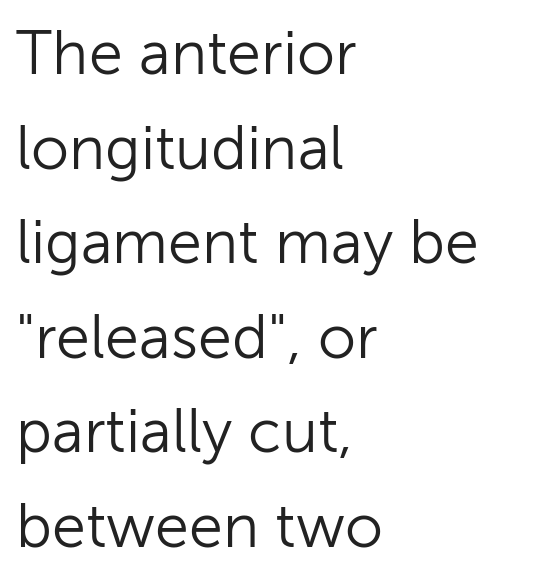
Q: Is the text bold? A: No.
Q: Is the text italic (slanted)? A: No, it is upright.
Q: Is the typeface a serif or a sans-serif typeface? A: Sans-serif.
Q: Is the text underlined? A: No.
Q: How is the paragraph aligned? A: Left-aligned.
Q: Is the spacing between letters normal or unusually wide? A: Normal.
Q: Is the spacing between lines tight, normal or loose? A: Normal.
Q: Width (condensed, normal, or wide)? A: Normal.
Q: Stroke contrast? A: Low.
Q: x-height? A: Medium.
Q: Monospaced? A: No.
